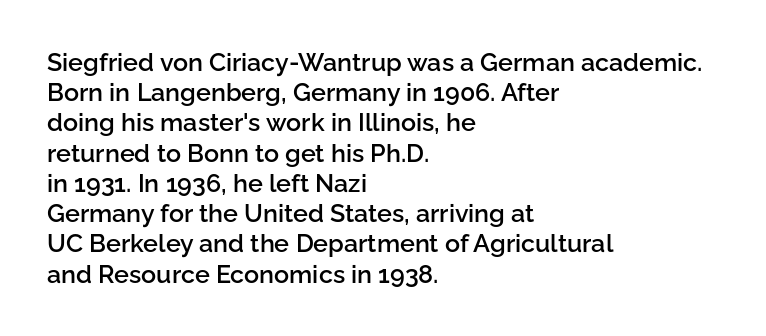
Posture: straight, roman, zero tilt. Unmarked baselines from the first word to the last. Spacing between characters is what you'd get straight out of the box. The face used here is a semibold: visibly heavier than regular, lighter than bold.
